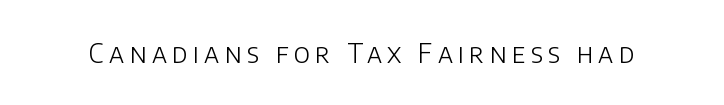
Q: Is the text bold? A: No.
Q: Is the text italic (slanted)? A: No, it is upright.
Q: Is the text underlined? A: No.
Q: Is the spacing between letters normal or unusually wide? A: Unusually wide.
